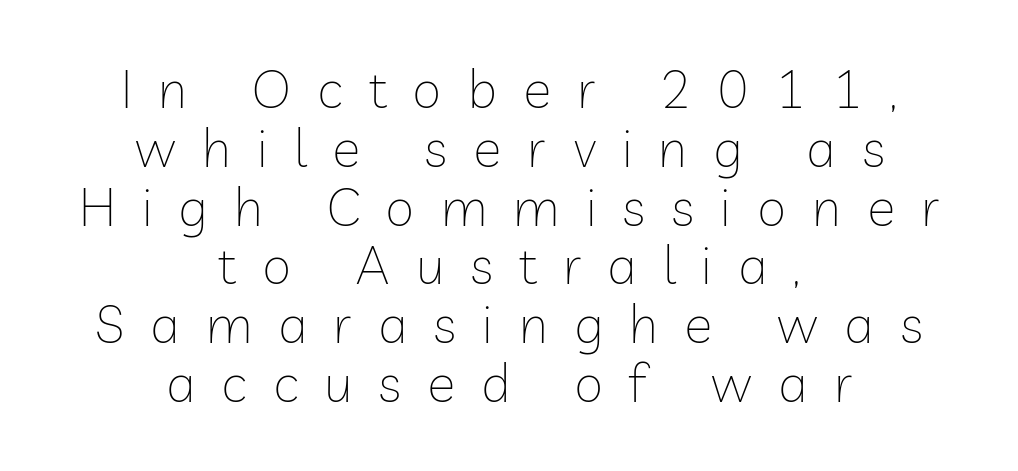
Q: Is the text bold? A: No.
Q: Is the text italic (slanted)? A: No, it is upright.
Q: Is the typeface a serif or a sans-serif typeface? A: Sans-serif.
Q: Is the text underlined? A: No.
Q: How is the paragraph aligned? A: Centered.
Q: Is the spacing between letters normal or unusually wide? A: Unusually wide.
Q: Is the spacing between lines tight, normal or loose? A: Tight.
Q: Width (condensed, normal, or wide)? A: Normal.
Q: Stroke contrast? A: Low.
Q: x-height? A: Medium.
Q: Monospaced? A: No.
